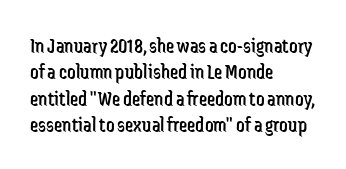
{"italic": "no", "bold": "no", "underline": "no", "align": "left", "line_spacing": "normal", "line_spacing_ratio": 1.26, "letter_spacing": "normal", "letter_spacing_em": 0.0, "glyph_px": 21}
